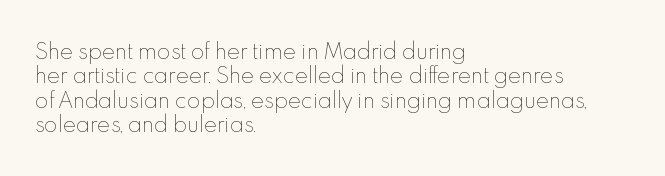
Q: Is the text bold? A: No.
Q: Is the text italic (slanted)? A: No, it is upright.
Q: Is the text underlined? A: No.
Q: How is the paragraph aligned? A: Left-aligned.
Q: Is the spacing between letters normal or unusually wide? A: Normal.
